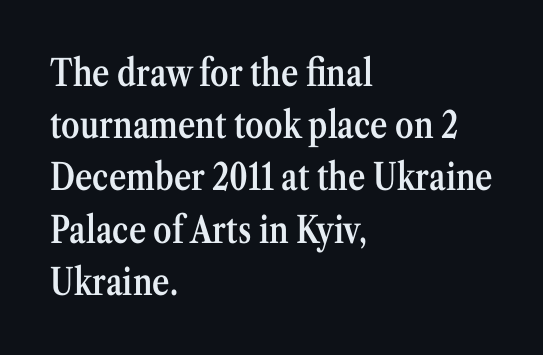
Q: Is the text bold? A: Semi-bold.
Q: Is the text italic (slanted)? A: No, it is upright.
Q: Is the typeface a serif or a sans-serif typeface? A: Serif.
Q: Is the text underlined? A: No.
Q: How is the paragraph aligned? A: Left-aligned.
Q: Is the spacing between letters normal or unusually wide? A: Normal.
Q: Is the spacing between lines tight, normal or loose? A: Normal.
Q: Width (condensed, normal, or wide)? A: Condensed.
Q: Stroke contrast? A: Medium.
Q: x-height? A: Medium.
Q: Monospaced? A: No.
